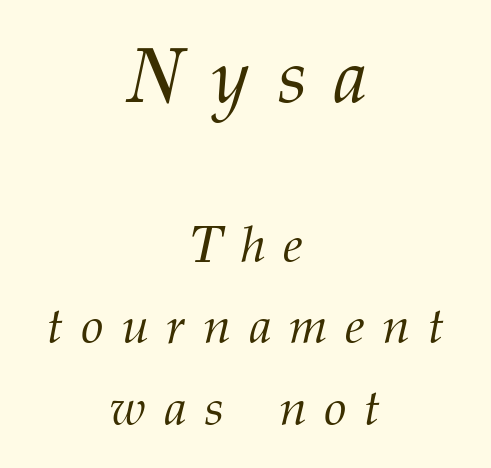
Each new line begins a customary step beneath the previous one. The horizontal fit of the characters is loose and conspicuously gappy. Emphasis-style slanted type is in use. In this sample the first text group is rendered at the bigger scale. Centered paragraph, ragged on both sides.
